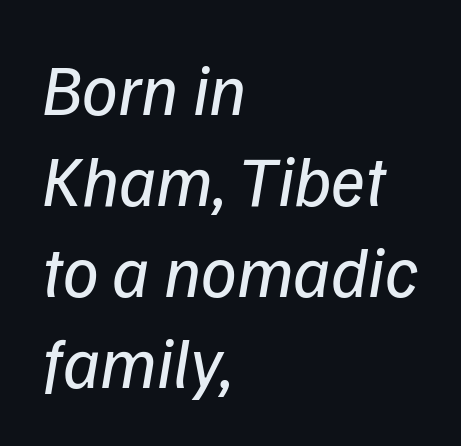
The image shows 71 px regular-weight sans-serif type; set left-aligned, normal line spacing (1.28x), normal letter spacing, not underlined; low stroke contrast and a medium x-height.
